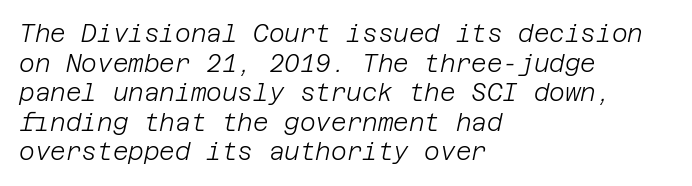
Anything drawn beneath the words? Only blank space. The passage is arranged the way most books set body copy — flush left. A light-to-regular cut is what we see here. You could call the tracking neutral — neither tight nor loose.
